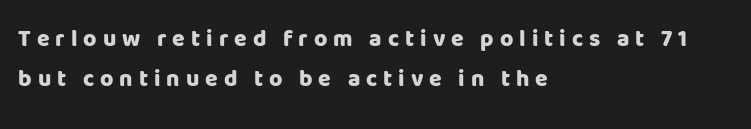
Chunky letters — that's bold for sure. The area under the type is left untouched. A classic flush-left, rag-right setting is used for this passage. The type sits square on the baseline with zero lean. Display-style spreading of the glyphs; the letterfit is very open.
